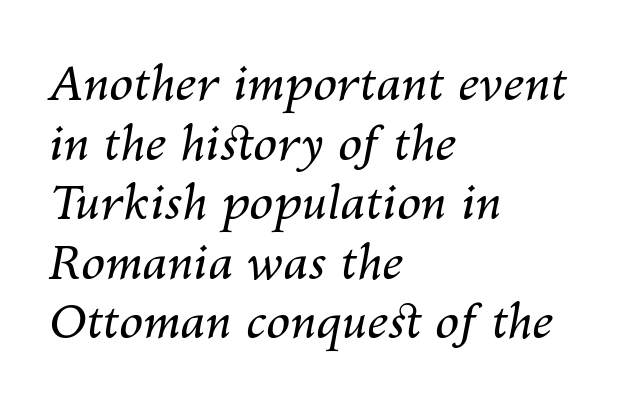
The image shows 48 px regular-weight type, italic (leaning right); set left-aligned, line spacing 1.24x, normal letter spacing, not underlined; medium stroke contrast and a medium x-height.
